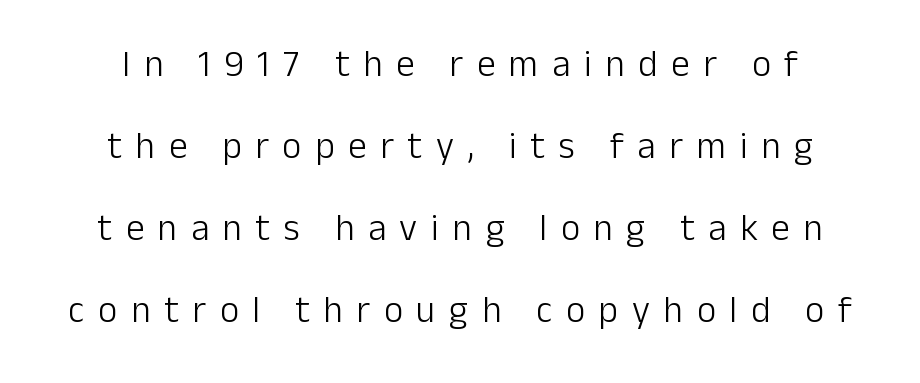
The image shows 37 px light sans-serif type, upright; set centered, loose line spacing (2.22x), unusually wide letter spacing (+0.37 em), not underlined; low stroke contrast and a medium x-height.
